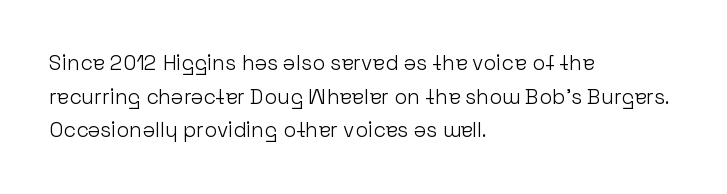
Q: Is the text bold? A: No.
Q: Is the text italic (slanted)? A: No, it is upright.
Q: Is the text underlined? A: No.
Q: How is the paragraph aligned? A: Left-aligned.
Q: Is the spacing between letters normal or unusually wide? A: Normal.
Q: Is the spacing between lines tight, normal or loose? A: Normal.
